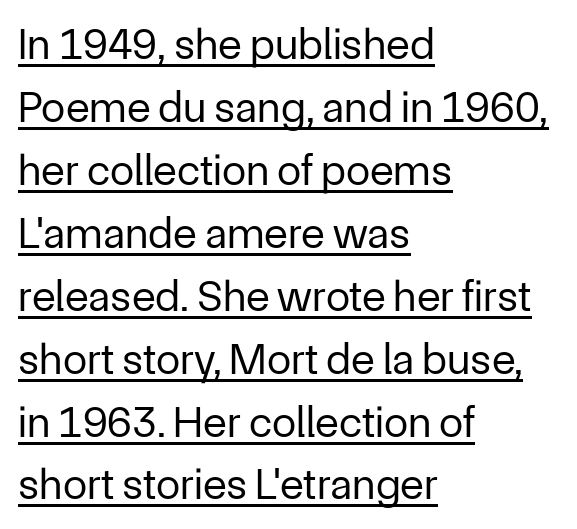
The image shows 44 px regular-weight sans-serif type, upright; set left-aligned, normal line spacing (1.43x), normal letter spacing, underlined; low stroke contrast and a medium x-height.
